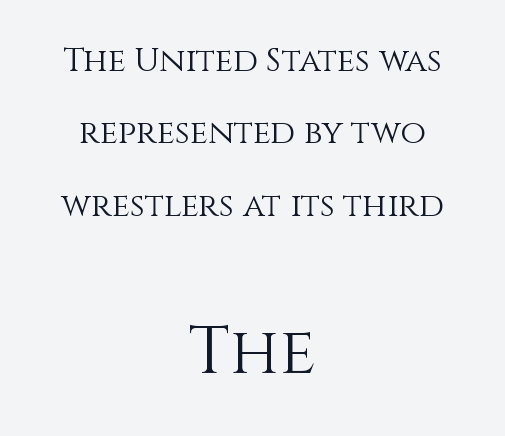
Q: Is the text bold? A: No.
Q: Is the text italic (slanted)? A: No, it is upright.
Q: Is the text underlined? A: No.
Q: How is the paragraph aligned? A: Centered.
Q: Is the spacing between letters normal or unusually wide? A: Normal.
Q: Is the spacing between lines tight, normal or loose? A: Loose.
Q: Which block of text is set in a larger size, the first (top) or the second (bottom)? A: The second (bottom) one.
Q: Width (condensed, normal, or wide)? A: Normal.
Q: Stroke contrast? A: Medium.
Q: x-height? A: Large.
Q: Monospaced? A: No.
